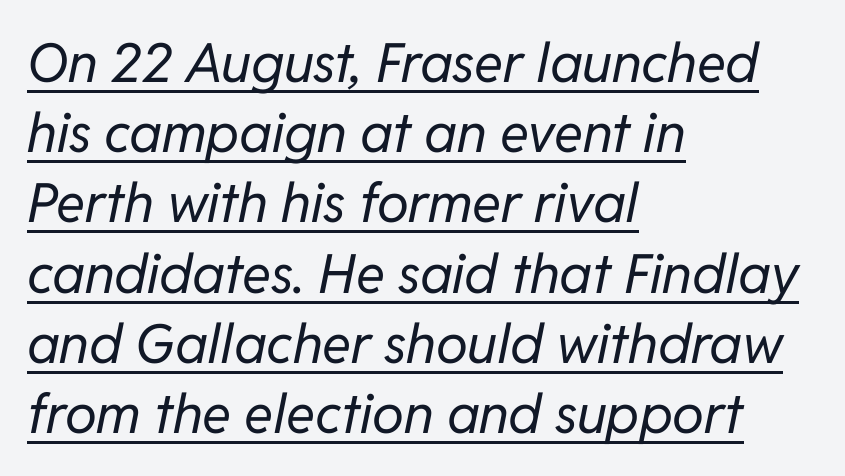
The image shows 54 px regular-weight type, italic (leaning right); set left-aligned, normal line spacing (1.3x), normal letter spacing, underlined; low stroke contrast and a medium x-height.
